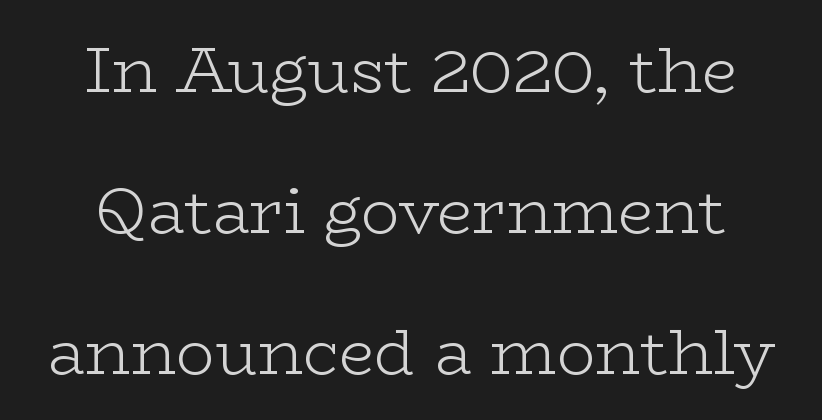
Leftover space on each line is divided equally before and after the words. Students, observe: this is what heavily led, spacious text looks like. The face used here is proportionally spaced, like ordinary book or web type. Check under the words: just untouched page. Think standard paragraph weight, or any step lighter than that. Classification — serif.
